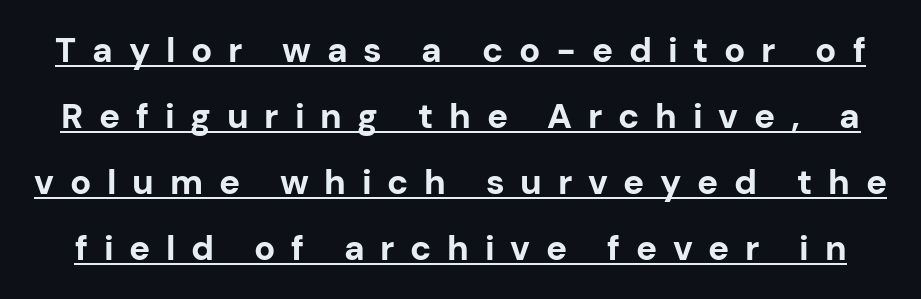
{"serif": "no", "italic": "no", "bold": "yes", "weight": "bold", "width": "normal", "stroke_contrast": "low", "x_height": "medium", "monospaced": "no", "underline": "yes", "line_spacing_ratio": 1.89, "letter_spacing": "wide", "letter_spacing_em": 0.45, "glyph_px": 35}
